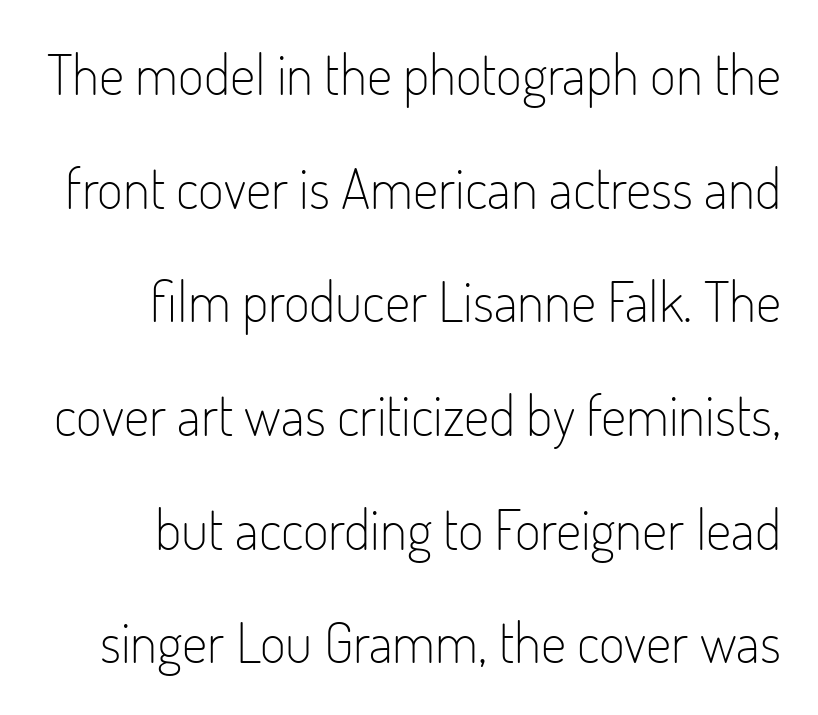
Spacing verdict: proportional, widths tailored to each character. Characters remain perfectly vertical along every line. The passage shown is not bold in any degree. Words appear dense and cohesive because spacing is normal. Compared with a flush-left layout, this one pins lines to the opposite, right side.
